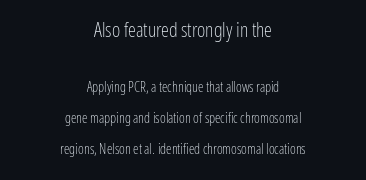
{"italic": "no", "bold": "no", "underline": "no", "align": "center", "line_spacing": "loose", "line_spacing_ratio": 2.21, "letter_spacing": "normal", "letter_spacing_em": 0.0, "larger_block": "first", "size_ratio": 1.43, "glyph_px": 20}
